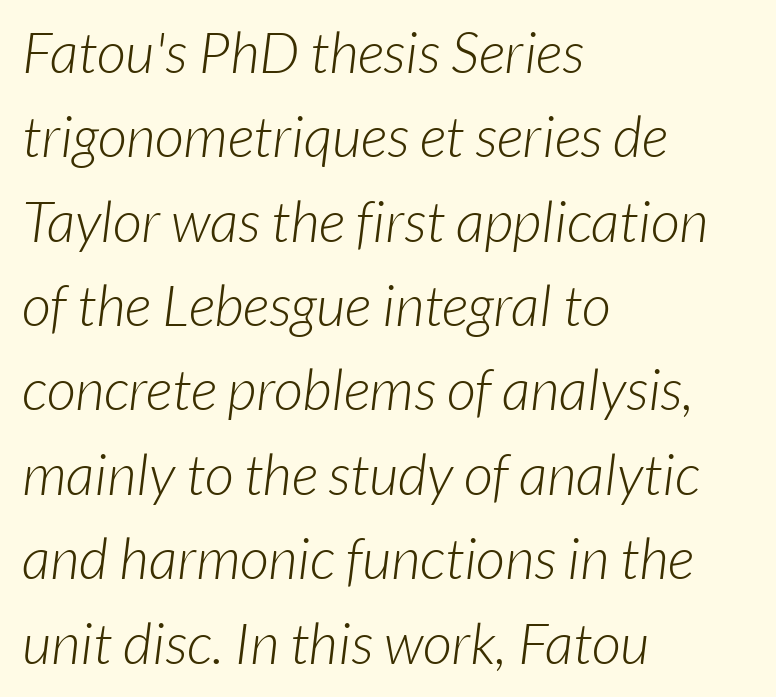
The image shows 57 px light sans-serif type; set left-aligned, normal line spacing (1.48x), normal letter spacing, not underlined; low stroke contrast and a medium x-height.
